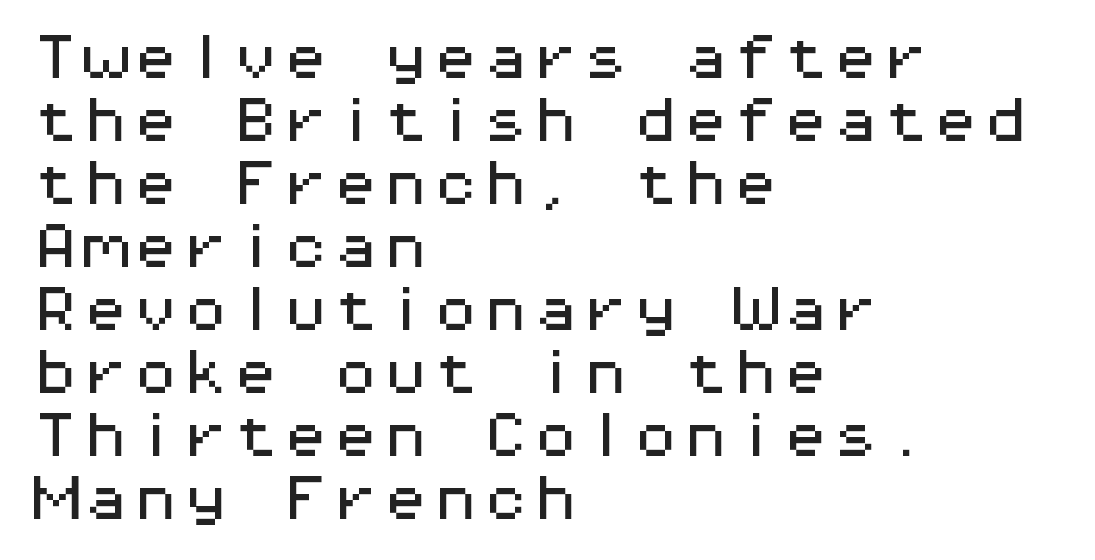
The image shows 50 px wide sans-serif type, upright, monospaced; set left-aligned, normal line spacing (1.26x), normal letter spacing, not underlined; medium stroke contrast and a medium x-height.
